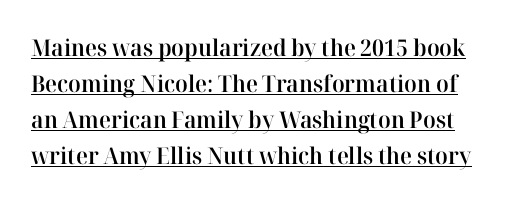
The image shows 23 px text type, upright; set normal line spacing (1.57x), normal letter spacing, underlined.
